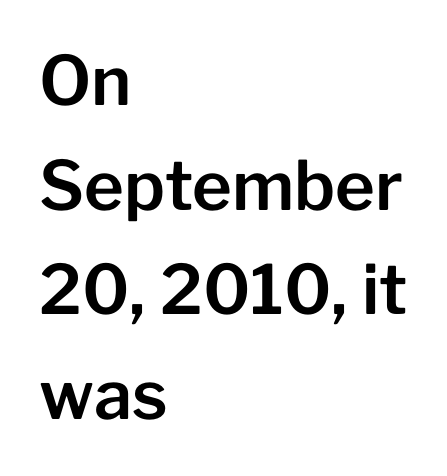
The image shows 68 px sans-serif type, upright; set left-aligned, normal line spacing (1.54x), normal letter spacing, not underlined; low stroke contrast and a medium x-height.
